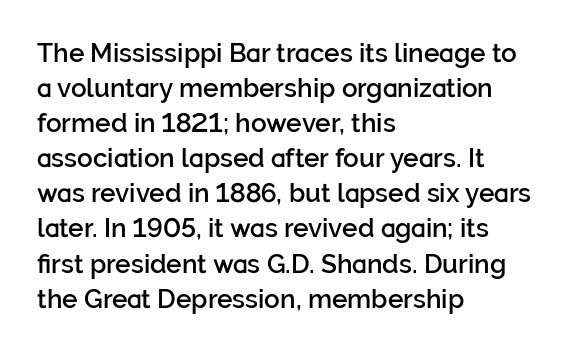
The image shows 26 px text type, upright; set left-aligned, normal line spacing (1.35x), normal letter spacing, not underlined.
